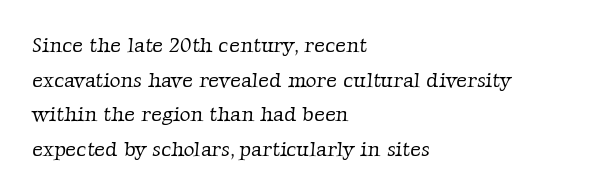
The space between consecutive lines is moderate. Glyph-to-glyph distance matches everyday printed text. Weight class: somewhere from thin through regular. The space directly below the letters is spotless. Alignment: flush left.
